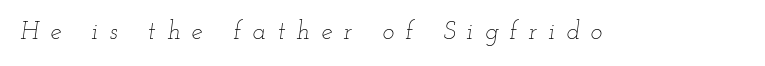
Q: Is the text bold? A: No.
Q: Is the text italic (slanted)? A: Yes, it leans right by about 12 degrees.
Q: Is the text underlined? A: No.
Q: Is the spacing between letters normal or unusually wide? A: Unusually wide.
